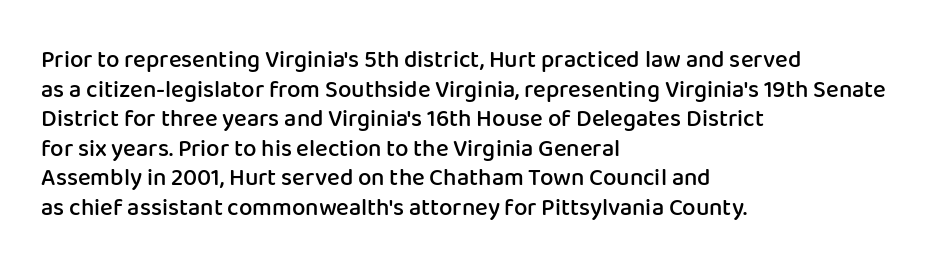
{"italic": "no", "bold": "semi", "underline": "no", "align": "left", "line_spacing_ratio": 1.23, "letter_spacing": "normal", "letter_spacing_em": 0.0, "glyph_px": 24}
